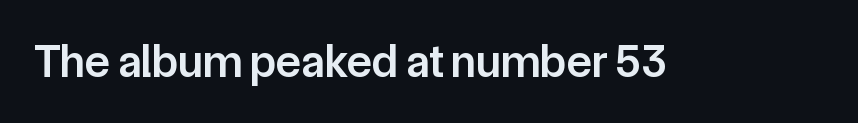
{"serif": "no", "italic": "no", "bold": "semi", "weight": "semibold", "width": "normal", "stroke_contrast": "low", "x_height": "medium", "monospaced": "no", "underline": "no", "letter_spacing": "normal", "letter_spacing_em": 0.0, "glyph_px": 46}
